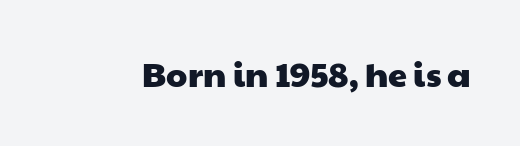
Q: Is the typeface a serif or a sans-serif typeface? A: Sans-serif.
Q: Is the text underlined? A: No.
Q: Is the spacing between letters normal or unusually wide? A: Normal.
Q: Width (condensed, normal, or wide)? A: Wide.
Q: Stroke contrast? A: Low.
Q: x-height? A: Medium.
Q: Monospaced? A: No.
